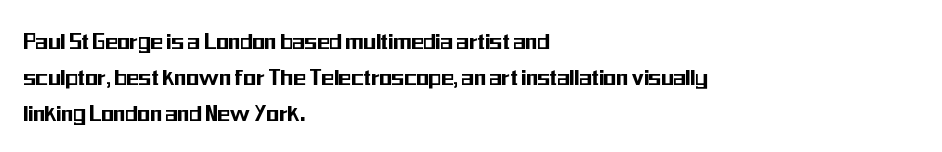
Q: Is the text italic (slanted)? A: No, it is upright.
Q: Is the text underlined? A: No.
Q: How is the paragraph aligned? A: Left-aligned.
Q: Is the spacing between letters normal or unusually wide? A: Normal.
Q: Is the spacing between lines tight, normal or loose? A: Normal.
